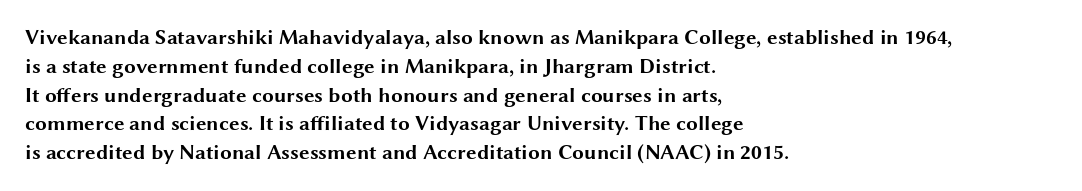
{"italic": "no", "bold": "yes", "underline": "no", "align": "left", "line_spacing": "normal", "line_spacing_ratio": 1.37, "letter_spacing": "normal", "letter_spacing_em": 0.0, "glyph_px": 21}
